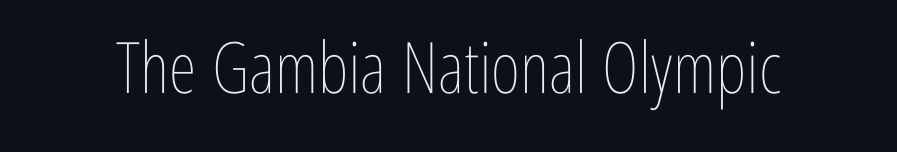
{"italic": "no", "bold": "no", "weight": "thin", "width": "condensed", "stroke_contrast": "low", "x_height": "medium", "monospaced": "no", "underline": "no", "letter_spacing": "normal", "letter_spacing_em": 0.0, "glyph_px": 71}
